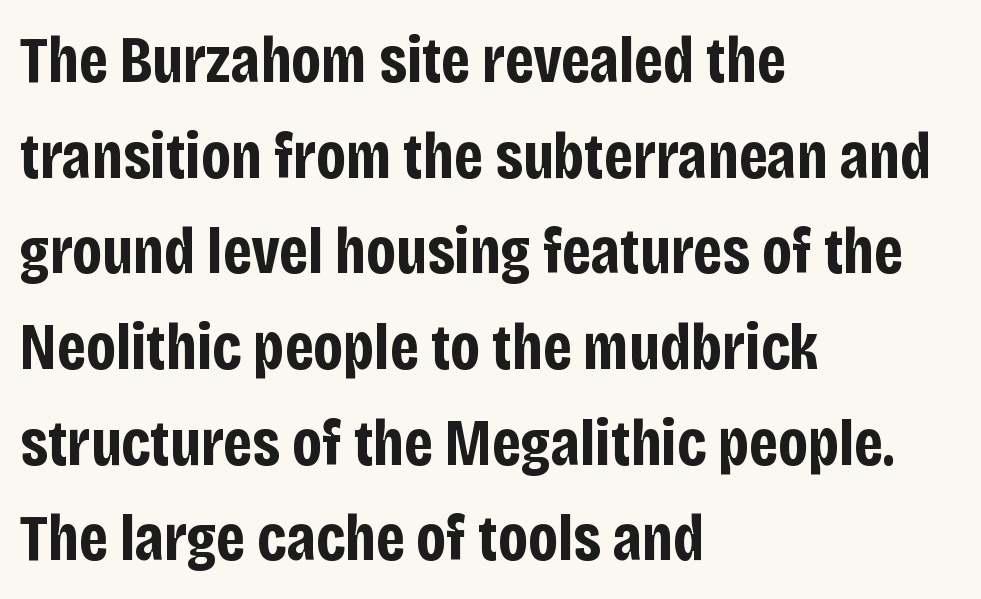
{"serif": "no", "italic": "no", "bold": "yes", "weight": "bold", "width": "condensed", "stroke_contrast": "low", "x_height": "large", "monospaced": "no", "underline": "no", "align": "left", "line_spacing": "normal", "line_spacing_ratio": 1.45, "letter_spacing": "normal", "letter_spacing_em": 0.0, "glyph_px": 66}
